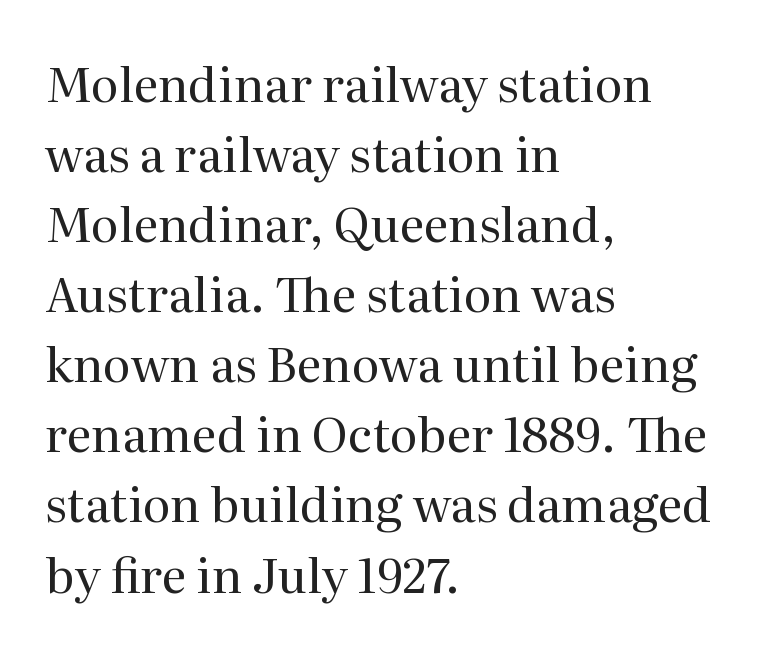
The image shows 48 px regular-weight serif type, upright; set left-aligned, normal line spacing (1.46x), normal letter spacing, not underlined; medium stroke contrast and a medium x-height.
